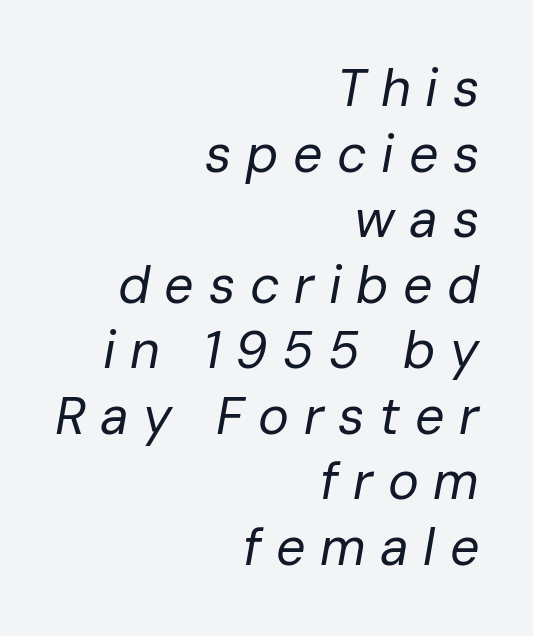
The image shows 52 px regular-weight type, italic (leaning right); set right-aligned, normal line spacing (1.26x), unusually wide letter spacing (+0.28 em), not underlined; low stroke contrast and a medium x-height.
